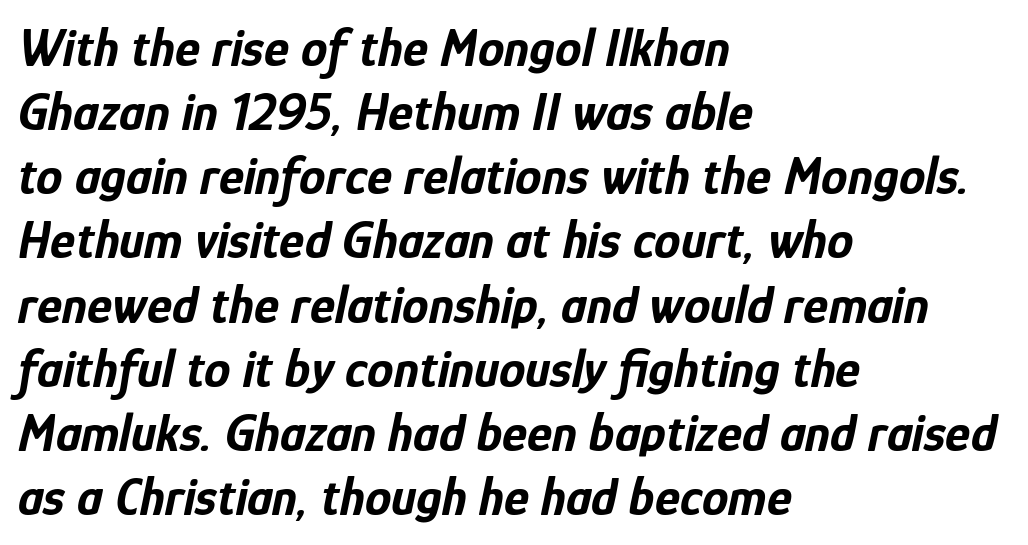
Caption: bold face, heavy strokes. Glyph-to-glyph distance matches everyday printed text. The paragraph has a hard left edge and a soft right edge. Rendered with sloped, italic letterforms. Character widths vary here, with narrow letters taking less room than wide ones. Only glyphs here, with clear space below each row.
